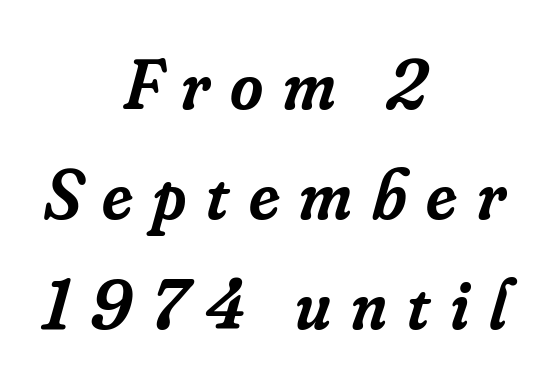
{"serif": "yes", "italic": "yes", "lean": "right", "slant_degrees": 16, "bold": "semi", "weight": "semibold", "width": "normal", "stroke_contrast": "low", "x_height": "small", "monospaced": "no", "underline": "no", "align": "center", "line_spacing": "normal", "line_spacing_ratio": 1.55, "letter_spacing": "wide", "letter_spacing_em": 0.28, "glyph_px": 71}
